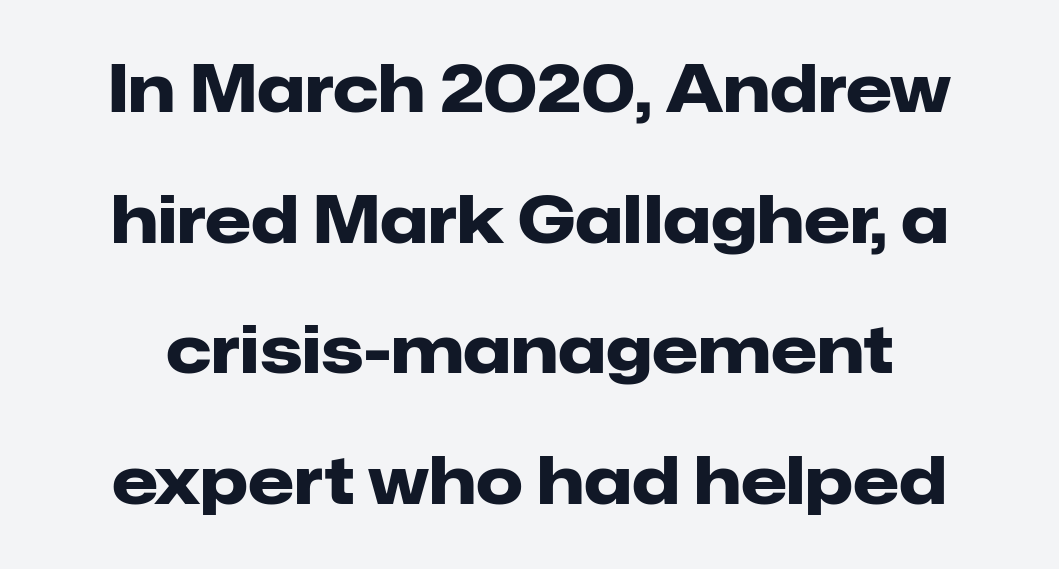
{"serif": "no", "italic": "no", "bold": "yes", "weight": "heavy", "width": "normal", "stroke_contrast": "low", "x_height": "medium", "monospaced": "no", "underline": "no", "line_spacing": "loose", "line_spacing_ratio": 1.98, "letter_spacing": "normal", "letter_spacing_em": 0.0, "glyph_px": 66}
